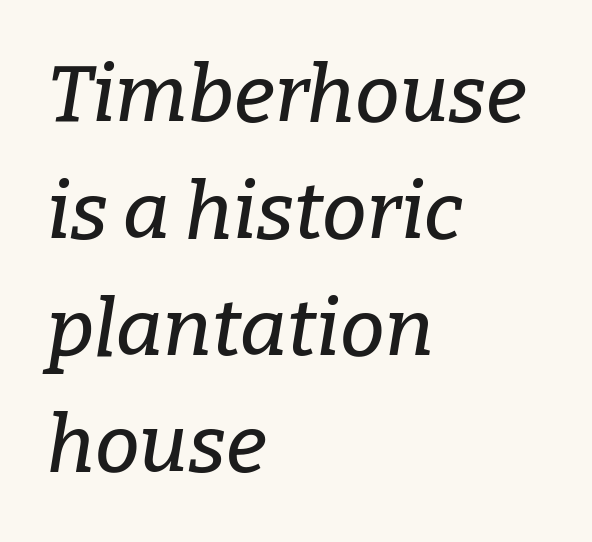
The image shows 80 px serif type, italic (leaning right); set left-aligned, normal line spacing (1.46x), normal letter spacing, not underlined; low stroke contrast and a medium x-height.
